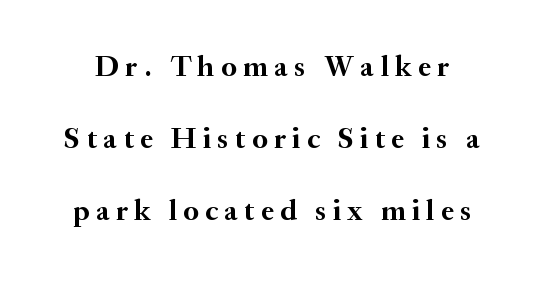
Q: Is the text bold? A: Yes.
Q: Is the text italic (slanted)? A: No, it is upright.
Q: Is the typeface a serif or a sans-serif typeface? A: Serif.
Q: Is the text underlined? A: No.
Q: Is the spacing between letters normal or unusually wide? A: Unusually wide.
Q: Is the spacing between lines tight, normal or loose? A: Loose.
Q: Width (condensed, normal, or wide)? A: Normal.
Q: Stroke contrast? A: Medium.
Q: x-height? A: Small.
Q: Monospaced? A: No.
